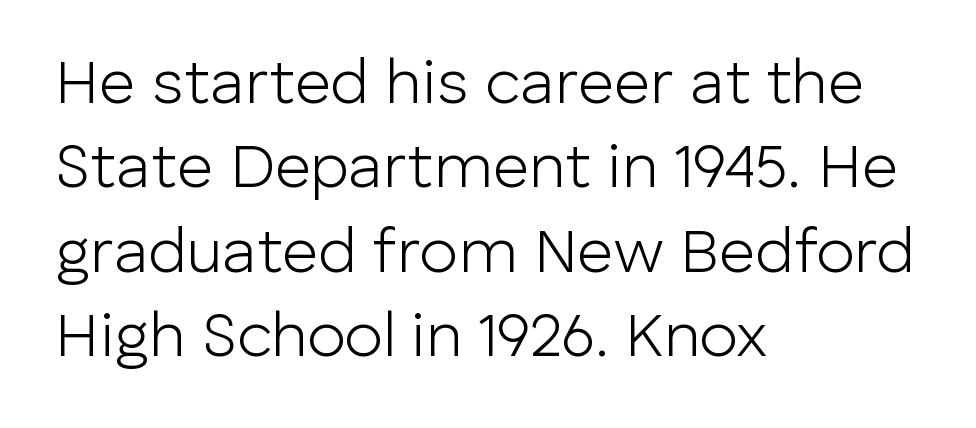
Q: Is the text bold? A: No.
Q: Is the text italic (slanted)? A: No, it is upright.
Q: Is the typeface a serif or a sans-serif typeface? A: Sans-serif.
Q: Is the text underlined? A: No.
Q: How is the paragraph aligned? A: Left-aligned.
Q: Is the spacing between letters normal or unusually wide? A: Normal.
Q: Is the spacing between lines tight, normal or loose? A: Normal.
Q: Width (condensed, normal, or wide)? A: Normal.
Q: Stroke contrast? A: Low.
Q: x-height? A: Medium.
Q: Monospaced? A: No.
